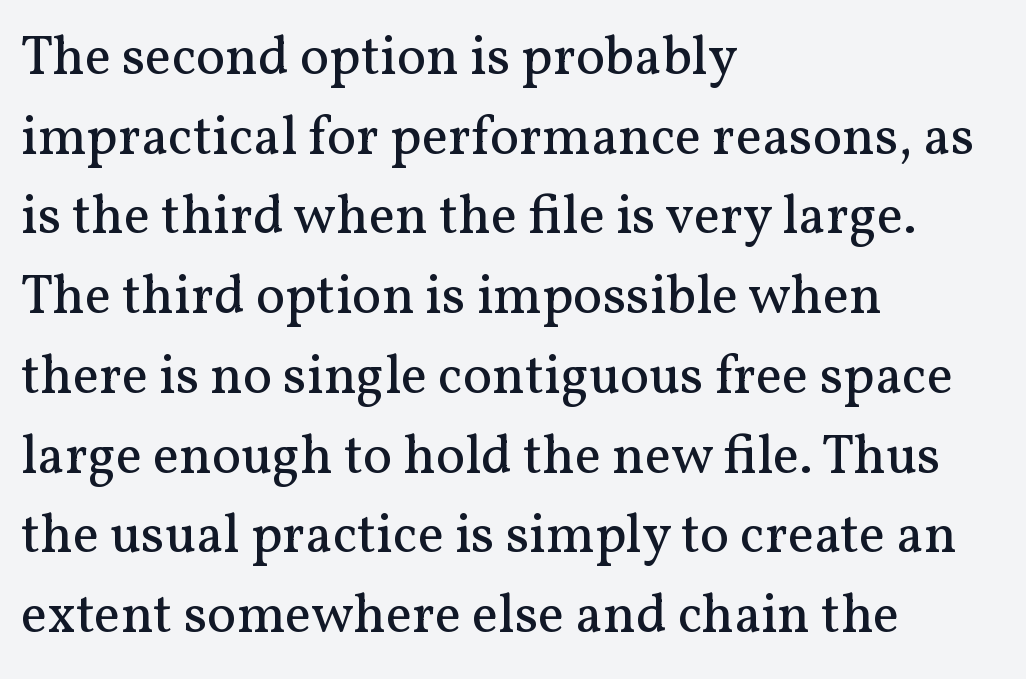
The image shows 55 px regular-weight serif type, upright; set left-aligned, normal line spacing (1.45x), normal letter spacing, not underlined; medium stroke contrast and a medium x-height.
